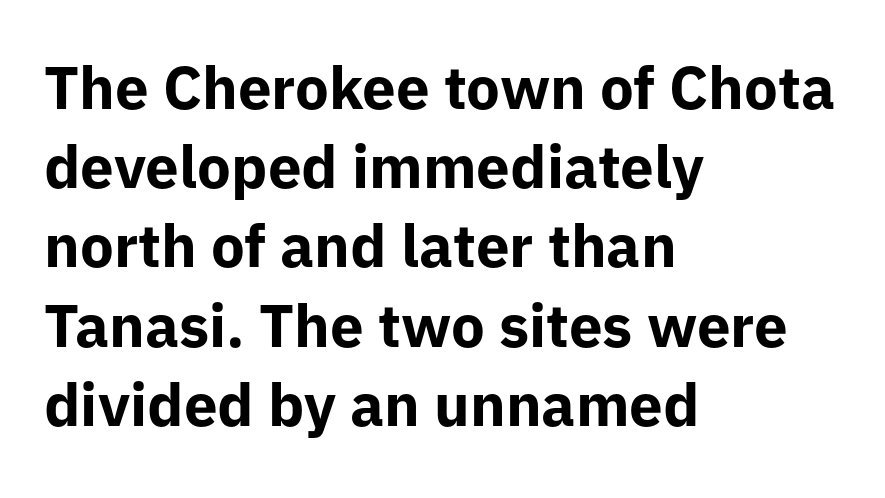
The image shows 60 px bold sans-serif type, upright; set left-aligned, normal line spacing (1.32x), normal letter spacing, not underlined; low stroke contrast and a medium x-height.
